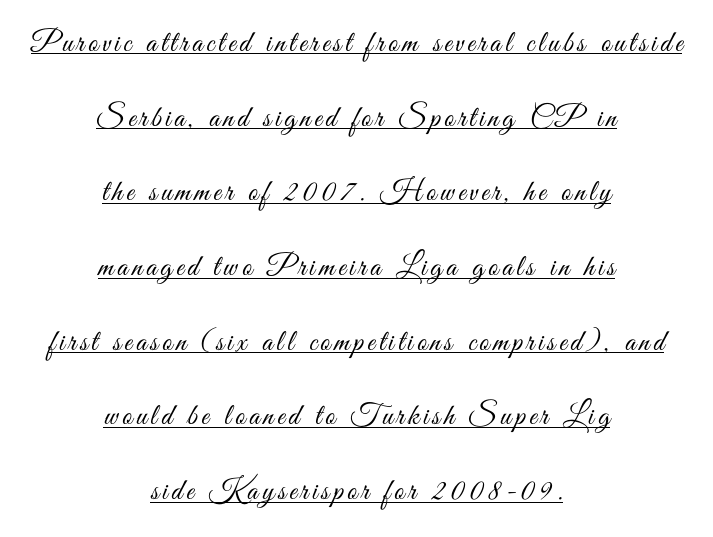
Q: Is the text bold? A: No.
Q: Is the text italic (slanted)? A: Yes.
Q: Is the typeface a serif or a sans-serif typeface? A: Sans-serif.
Q: Is the text underlined? A: Yes.
Q: How is the paragraph aligned? A: Centered.
Q: Is the spacing between lines tight, normal or loose? A: Loose.
Q: Width (condensed, normal, or wide)? A: Condensed.
Q: Stroke contrast? A: Medium.
Q: x-height? A: Small.
Q: Monospaced? A: No.
